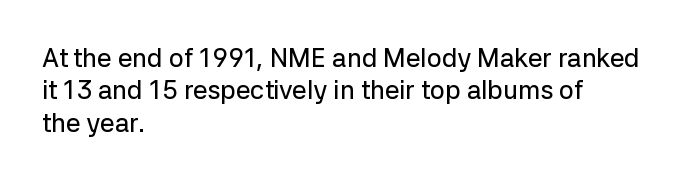
Q: Is the text italic (slanted)? A: No, it is upright.
Q: Is the text underlined? A: No.
Q: How is the paragraph aligned? A: Left-aligned.
Q: Is the spacing between letters normal or unusually wide? A: Normal.
Q: Is the spacing between lines tight, normal or loose? A: Normal.
